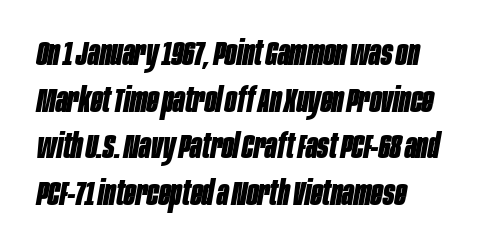
{"italic": "yes", "lean": "right", "slant_degrees": 10, "bold": "yes", "weight": "bold", "width": "condensed", "stroke_contrast": "low", "x_height": "large", "monospaced": "no", "underline": "no", "line_spacing": "normal", "line_spacing_ratio": 1.37, "letter_spacing": "normal", "letter_spacing_em": 0.0, "glyph_px": 34}
